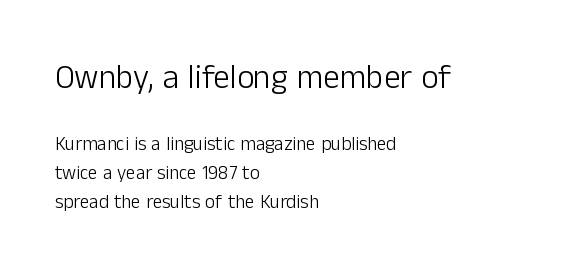
A classic flush-left, rag-right setting is used for this passage. Does extra space separate the letters? No, they use regular spacing. The characters are drawn with everyday or finer stroke widths. Honestly, there is no underline to notice here at all. To sum up the face: it is a sans, with no serifs. The more generous point size was reserved for the upper chunk.
